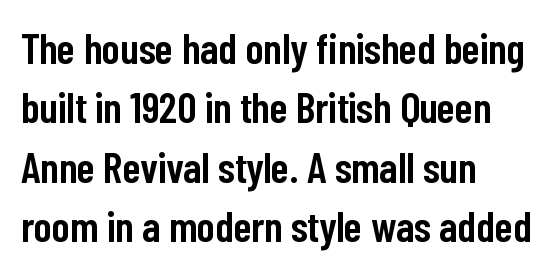
{"serif": "no", "italic": "no", "bold": "semi", "weight": "semibold", "width": "condensed", "stroke_contrast": "low", "x_height": "medium", "monospaced": "no", "underline": "no", "align": "left", "line_spacing": "normal", "line_spacing_ratio": 1.38, "letter_spacing": "normal", "letter_spacing_em": 0.0, "glyph_px": 43}
